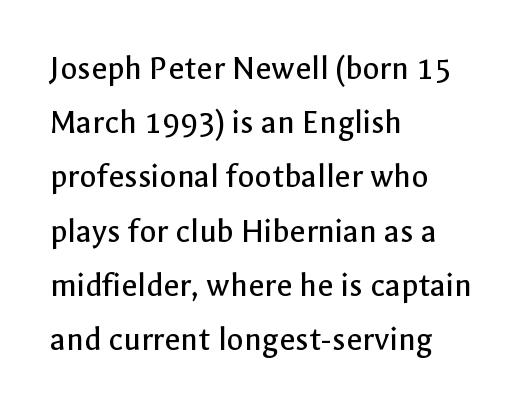
The image shows 35 px regular-weight sans-serif type, upright; set left-aligned, normal line spacing (1.55x), normal letter spacing, not underlined; a medium x-height.
